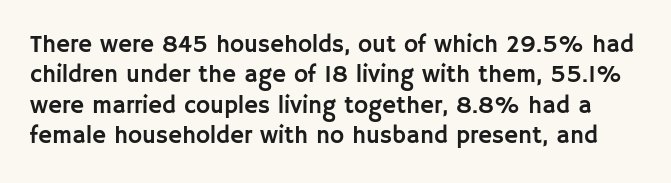
Characters follow at the spacing the type designer built in. The line-height multiplier appears to be the usual default. Ascenders rise straight up at ninety degrees. Just letters on the line, the space beneath them empty.
